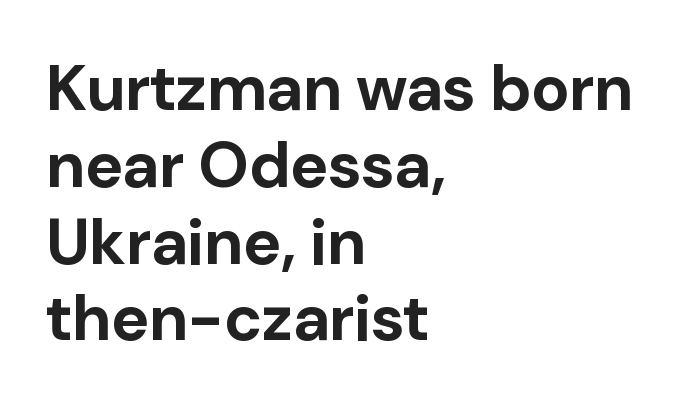
The image shows 64 px bold sans-serif type, upright; set left-aligned, line spacing 1.2x, normal letter spacing, not underlined; low stroke contrast and a medium x-height.
